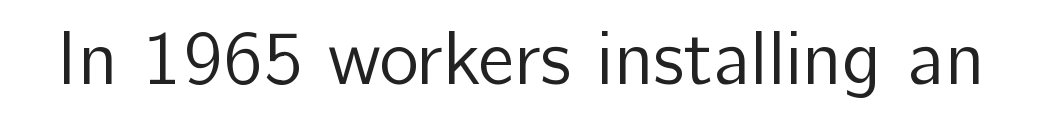
{"serif": "no", "italic": "no", "bold": "no", "weight": "regular", "width": "normal", "stroke_contrast": "low", "x_height": "medium", "monospaced": "no", "underline": "no", "letter_spacing": "normal", "letter_spacing_em": 0.0, "glyph_px": 76}
